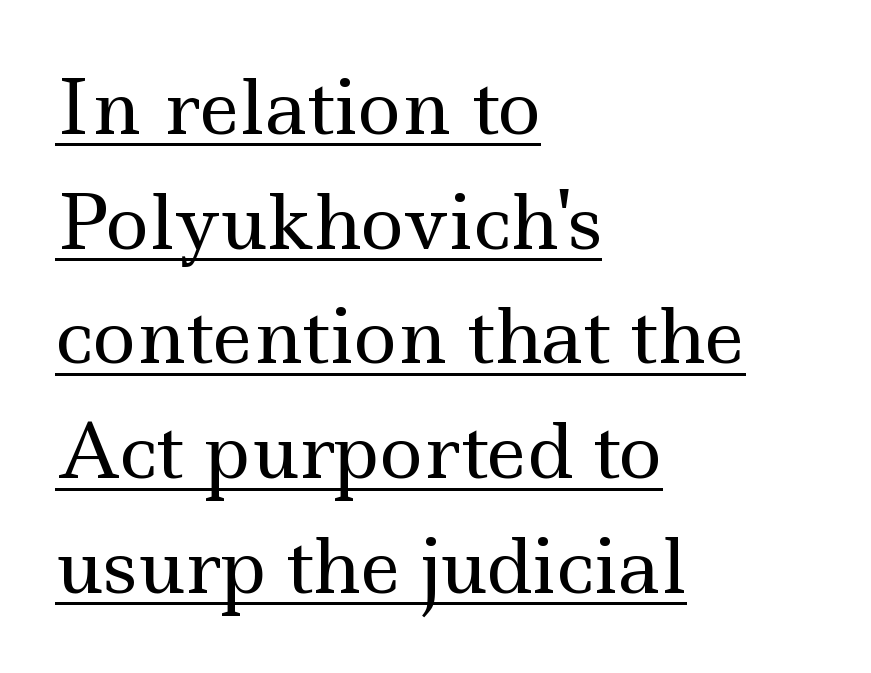
Compared with a centered layout, this one pins lines to the left instead. A typesetter would call this zero additional tracking. The glyphs are accompanied by a horizontal stroke just below them. Students, observe: this is what conventionally led text looks like. Typographically, this falls in the serif category. In terms of posture, this sample is upright.
